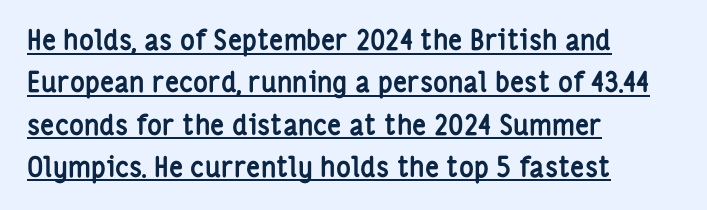
A typesetter would call this proportional, since set widths differ per character. Vertical spacing — default. Tracking value appears to be zero — textbook default spacing. When letters stand straight like this, we call the style roman or upright.
